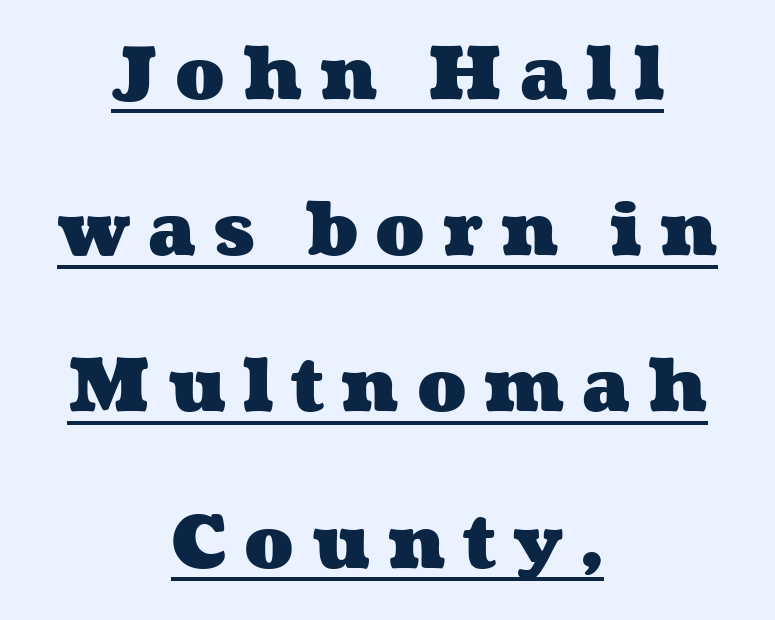
A baseline rule has been typeset under these characters. Tracking value appears strongly positive — letters spread wide. The lines in this sample share a center point and differ in where they start and stop. The face used here has the dense, thick strokes of a bold. Interline gaps are noticeably wide in this sample. Proportional: the letters do not fall into vertical columns.
